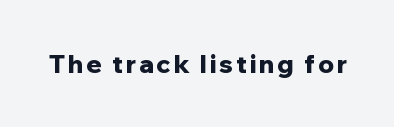
Weight check: bold — yes, fully. Ascenders rise straight up at ninety degrees. The string is rendered with underlining switched off.
